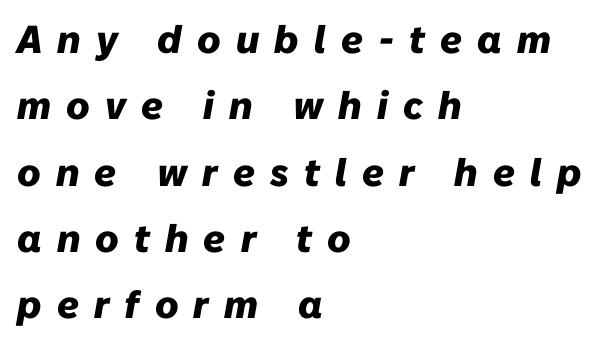
{"italic": "yes", "lean": "right", "slant_degrees": 10, "bold": "yes", "weight": "heavy", "width": "normal", "stroke_contrast": "low", "x_height": "medium", "monospaced": "no", "underline": "no", "align": "left", "line_spacing": "normal", "line_spacing_ratio": 1.7, "letter_spacing": "wide", "letter_spacing_em": 0.39, "glyph_px": 39}
